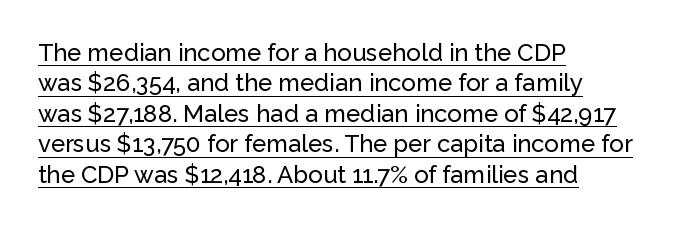
{"italic": "no", "underline": "yes", "align": "left", "line_spacing": "normal", "line_spacing_ratio": 1.27, "letter_spacing": "normal", "letter_spacing_em": 0.0, "glyph_px": 24}
